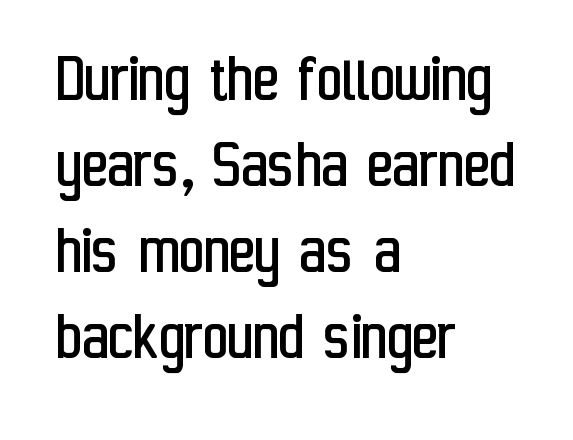
{"serif": "no", "italic": "no", "bold": "no", "weight": "regular", "width": "condensed", "stroke_contrast": "low", "x_height": "medium", "monospaced": "no", "underline": "no", "align": "left", "line_spacing_ratio": 1.23, "letter_spacing": "normal", "letter_spacing_em": 0.0, "glyph_px": 70}
